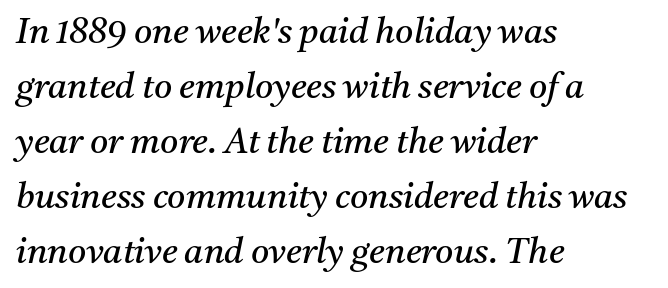
The image shows 35 px regular-weight serif type, italic (leaning right); set left-aligned, normal line spacing (1.57x), normal letter spacing, not underlined; medium stroke contrast and a medium x-height.
